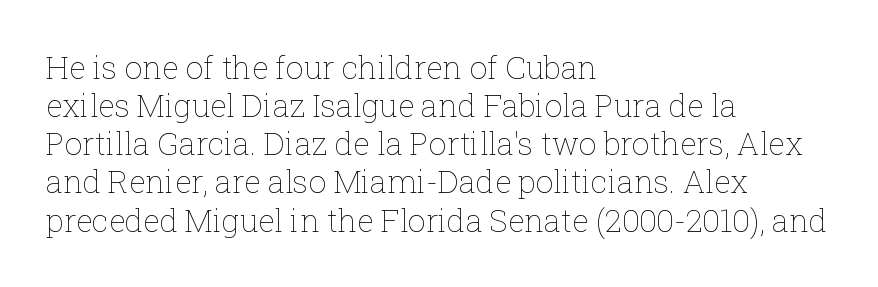
The image shows 31 px thin type, upright; set left-aligned, line spacing 1.23x, normal letter spacing, not underlined; low stroke contrast and a medium x-height.
